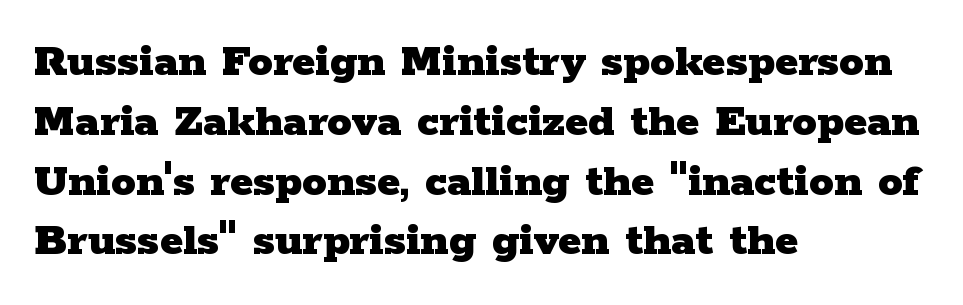
The passage shown is typeset with a serif family. Leftover space on each line is placed entirely after the last word. Look at the stroke-to-counter ratio: heavy, a bold. Descender tails drop into unmarked territory. Varying glyph widths throughout — classic text-font behaviour. How are the letters spaced? Ordinarily, with no added tracking.
